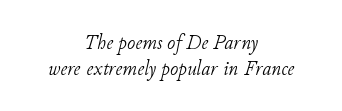
The image shows 22 px text type, italic (leaning right); set centered, line spacing 1.18x, normal letter spacing, not underlined.
